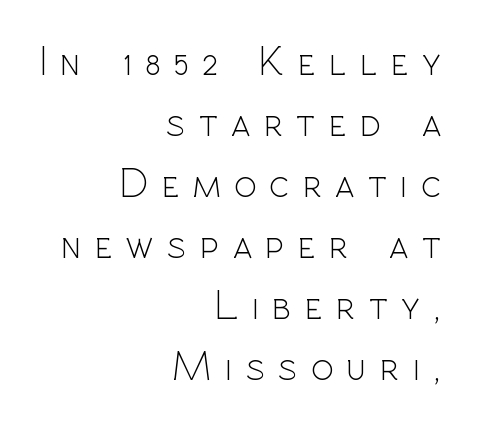
The rendering uses natural spacing where letterforms have individual widths. Anything drawn beneath the words? Only blank space. Style check: upright. Summary of vertical rhythm: regular, with standard interline spacing.
